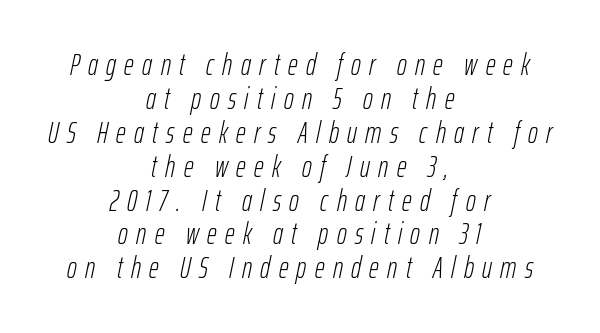
This sample has the flowing, uneven cadence of proportional lettering. Horizontal alignment here is central, giving a formal, balanced look. You can tell it's italic because the verticals aren't actually vertical. Quick note: interline space is minimal.
